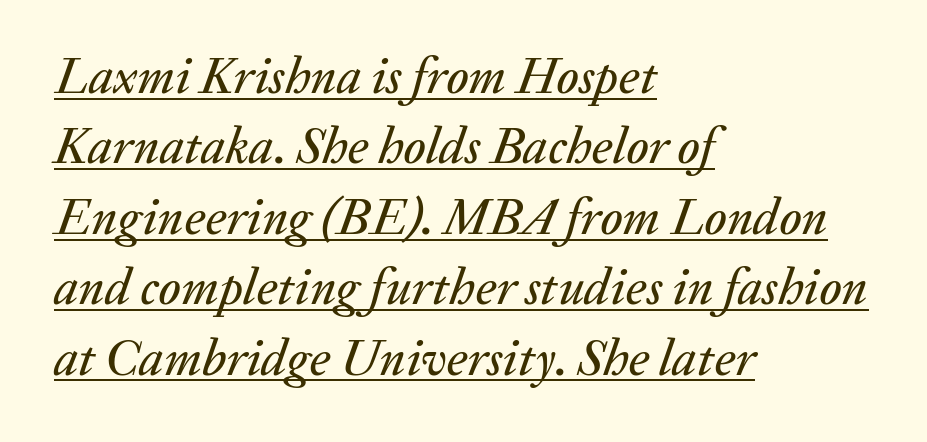
{"italic": "yes", "lean": "right", "slant_degrees": 20, "width": "normal", "stroke_contrast": "medium", "x_height": "medium", "monospaced": "no", "underline": "yes", "align": "left", "line_spacing": "normal", "line_spacing_ratio": 1.38, "letter_spacing": "normal", "letter_spacing_em": 0.0, "glyph_px": 51}
